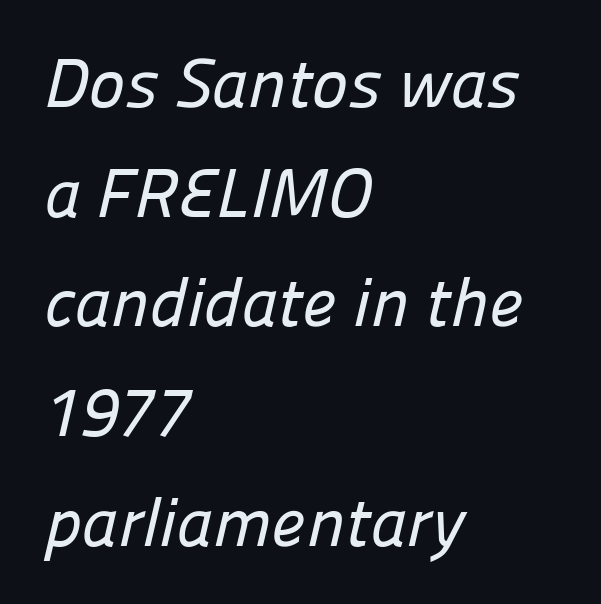
Q: Is the typeface a serif or a sans-serif typeface? A: Sans-serif.
Q: Is the text underlined? A: No.
Q: How is the paragraph aligned? A: Left-aligned.
Q: Is the spacing between letters normal or unusually wide? A: Normal.
Q: Is the spacing between lines tight, normal or loose? A: Normal.
Q: Width (condensed, normal, or wide)? A: Normal.
Q: Stroke contrast? A: Low.
Q: x-height? A: Medium.
Q: Monospaced? A: No.
